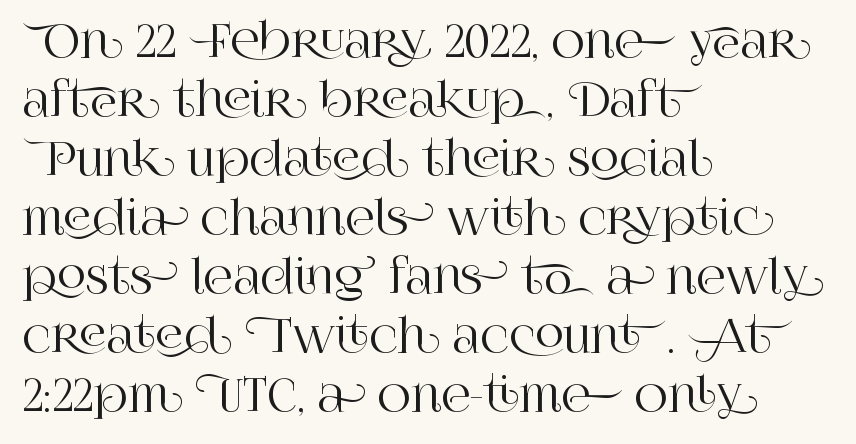
Vertical strokes here are truly vertical. You could call the tracking neutral — neither tight nor loose. Is this a fixed-width face? No — the glyphs have proportional, varying widths. Serif or sans? Serif — the stroke terminals have little feet. The gap between lines stays unmarked. The typesetter chose a ragged-right arrangement here.
